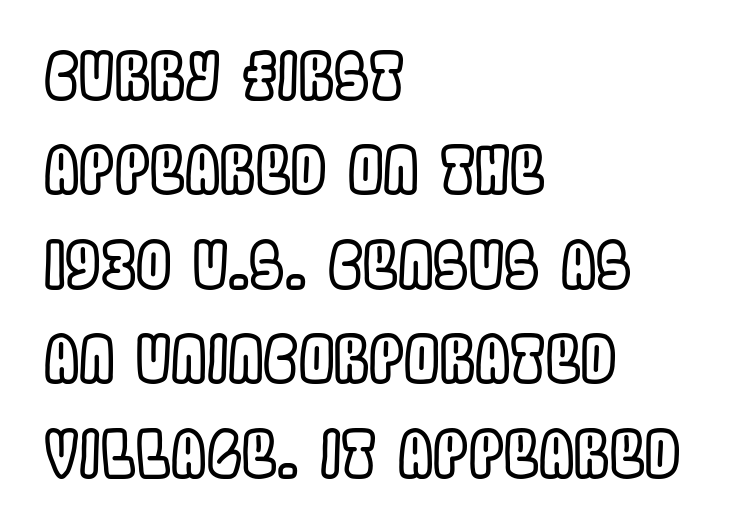
Line spacing here is normal. Teacher's note: observe the even left margin — that is flush-left alignment. This is the regular roman posture of the typeface. Lines of text with bare space underneath. Think of a printed novel: that variable character pitch is what you see here.
